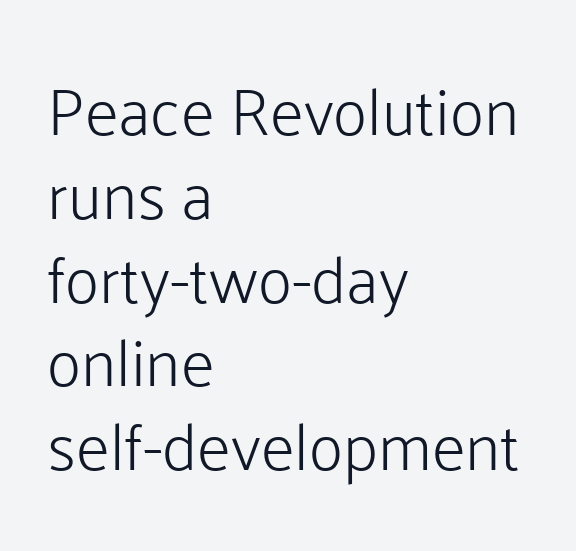
Q: Is the text bold? A: No.
Q: Is the text italic (slanted)? A: No, it is upright.
Q: Is the typeface a serif or a sans-serif typeface? A: Sans-serif.
Q: Is the text underlined? A: No.
Q: How is the paragraph aligned? A: Left-aligned.
Q: Is the spacing between letters normal or unusually wide? A: Normal.
Q: Is the spacing between lines tight, normal or loose? A: Normal.
Q: Width (condensed, normal, or wide)? A: Normal.
Q: Stroke contrast? A: Low.
Q: x-height? A: Medium.
Q: Monospaced? A: No.
